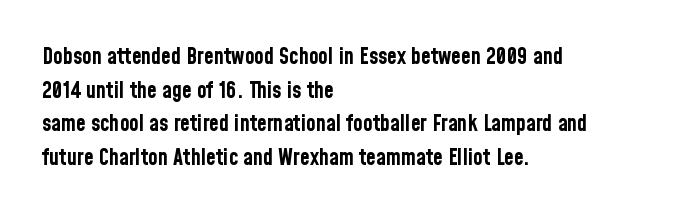
Q: Is the text bold? A: Yes.
Q: Is the text italic (slanted)? A: No, it is upright.
Q: Is the text underlined? A: No.
Q: How is the paragraph aligned? A: Left-aligned.
Q: Is the spacing between letters normal or unusually wide? A: Normal.
Q: Is the spacing between lines tight, normal or loose? A: Normal.
